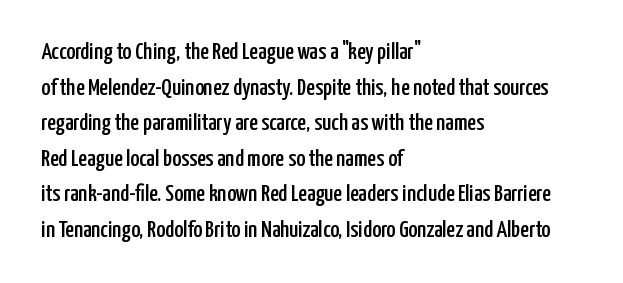
{"italic": "no", "underline": "no", "align": "left", "line_spacing": "normal", "line_spacing_ratio": 1.48, "letter_spacing": "normal", "letter_spacing_em": 0.0, "glyph_px": 24}
